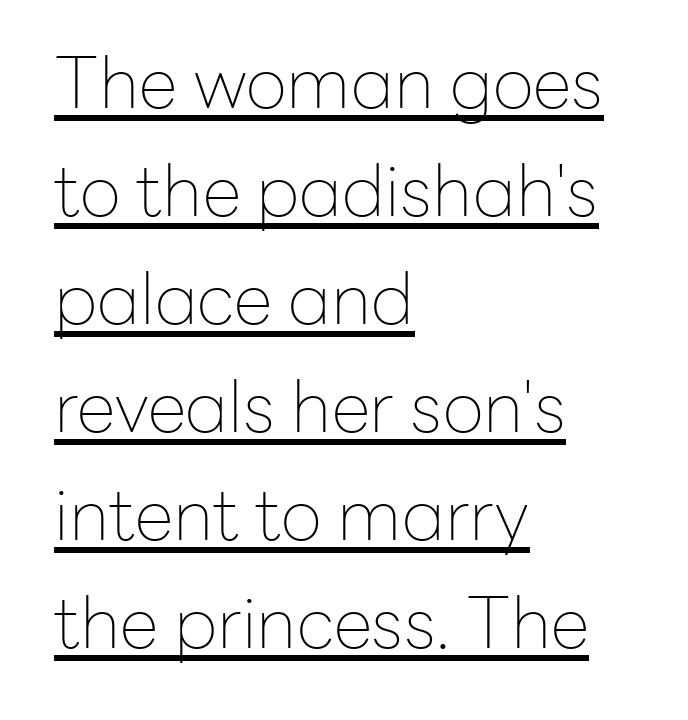
Honestly, the letter spacing is just normal — you wouldn't notice it. The passage is arranged the way most books set body copy — flush left. The rendering shows plain stroke endings on the letterforms — a sans-serif design. The letters advance in unequal steps, a hallmark of proportional type. This sample uses an upright cut, with every glyph sitting square on the baseline.
